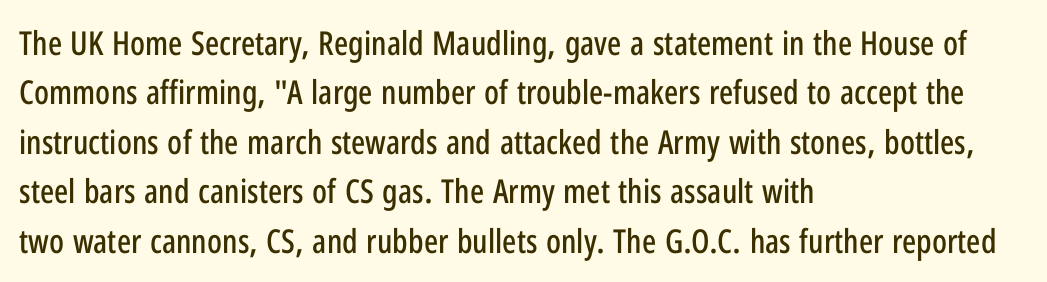
{"serif": "no", "italic": "no", "width": "condensed", "stroke_contrast": "low", "x_height": "medium", "monospaced": "no", "underline": "no", "align": "left", "line_spacing": "normal", "line_spacing_ratio": 1.5, "letter_spacing": "normal", "letter_spacing_em": 0.0, "glyph_px": 33}
